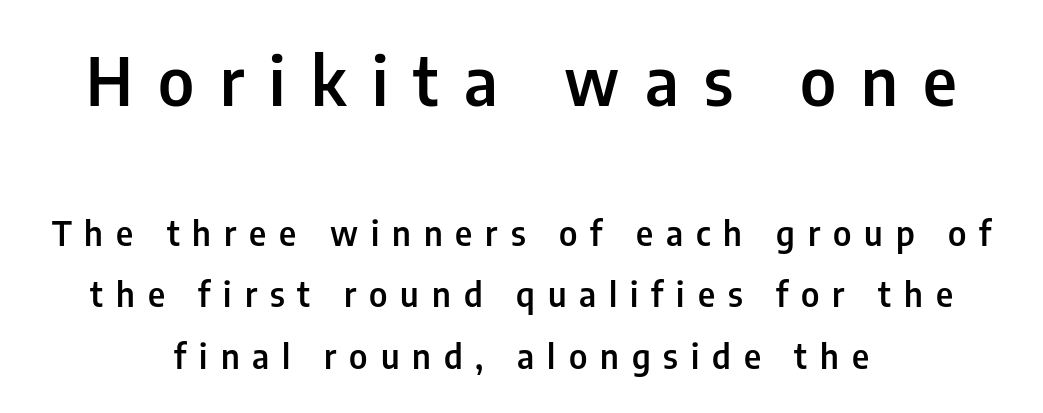
Which chunk is bigger? The first one — the top block dwarfs the bottom. Neither beginnings nor endings align; midpoints do. Posture: upright roman. This rendering features lettering with no underline. Is this a fixed-width face? No — the glyphs have proportional, varying widths.
